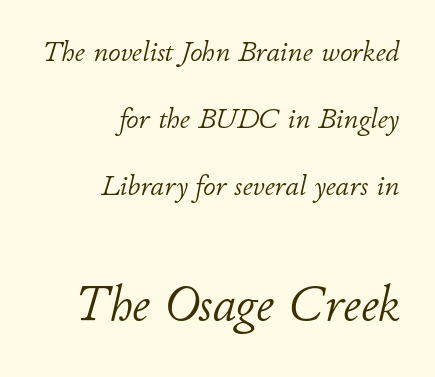
Q: Is the text bold? A: No.
Q: Is the text italic (slanted)? A: Yes, it leans right by about 11 degrees.
Q: Is the text underlined? A: No.
Q: How is the paragraph aligned? A: Right-aligned.
Q: Is the spacing between letters normal or unusually wide? A: Normal.
Q: Is the spacing between lines tight, normal or loose? A: Loose.
Q: Which block of text is set in a larger size, the first (top) or the second (bottom)? A: The second (bottom) one.
Q: Width (condensed, normal, or wide)? A: Normal.
Q: Stroke contrast? A: Low.
Q: x-height? A: Small.
Q: Monospaced? A: No.
